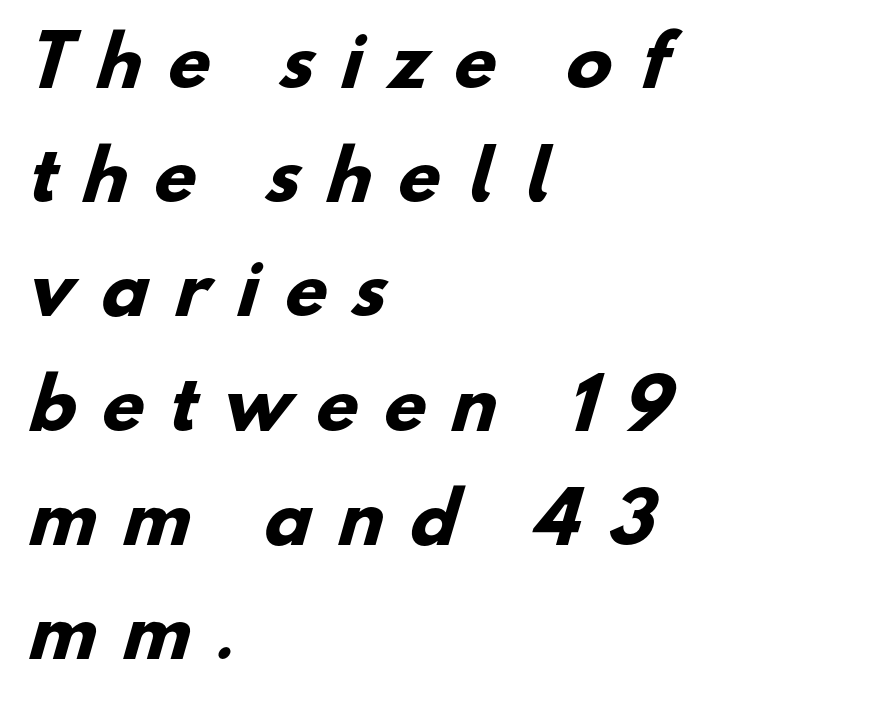
If you drew a ruler down the left edge, every line would touch it. Glance below the letters and you will spot only blank space. Words appear elongated and porous because spacing is wide. Vertical spacing — default. Weight check: bold — yes, fully.
